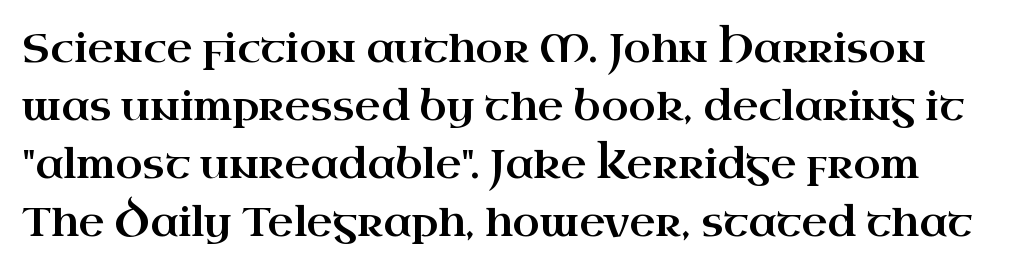
The image shows 40 px wide serif type, upright; set normal line spacing (1.45x), normal letter spacing, not underlined; high stroke contrast and a small x-height.
